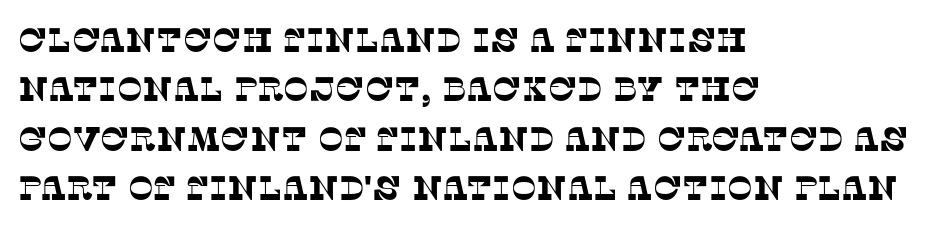
Regarding leading, the lines here are spaced in the standard way. Looks like regular typesetting: each glyph gets only the width it needs. This is serif lettering, the kind often seen in printed books. Descenders are the only things crossing below the line. Casual observation: everything's shoved over to the left. Honestly, the letter spacing is just normal — you wouldn't notice it.
